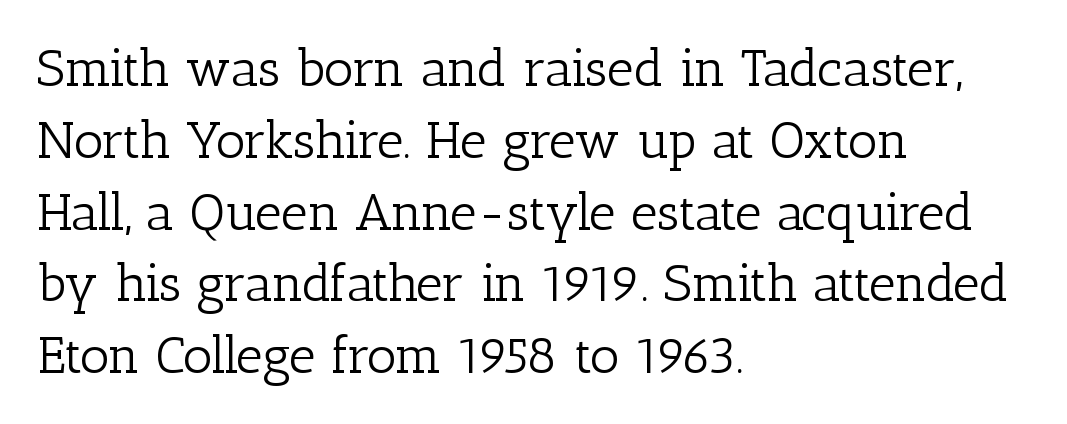
{"serif": "yes", "italic": "no", "bold": "no", "weight": "light", "width": "normal", "stroke_contrast": "low", "x_height": "medium", "monospaced": "no", "underline": "no", "align": "left", "line_spacing": "normal", "line_spacing_ratio": 1.38, "letter_spacing": "normal", "letter_spacing_em": 0.0, "glyph_px": 52}
